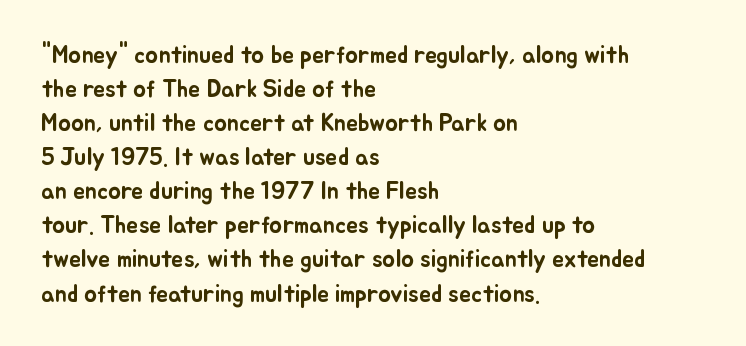
{"italic": "no", "underline": "no", "align": "left", "line_spacing": "normal", "line_spacing_ratio": 1.42, "letter_spacing": "normal", "letter_spacing_em": 0.0, "glyph_px": 24}
